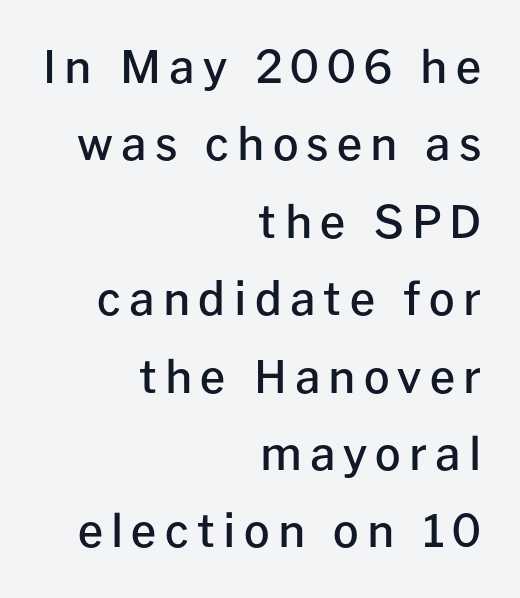
{"serif": "no", "italic": "no", "bold": "semi", "weight": "semibold", "width": "normal", "stroke_contrast": "low", "x_height": "medium", "monospaced": "no", "underline": "no", "align": "right", "line_spacing_ratio": 1.72, "glyph_px": 45}
